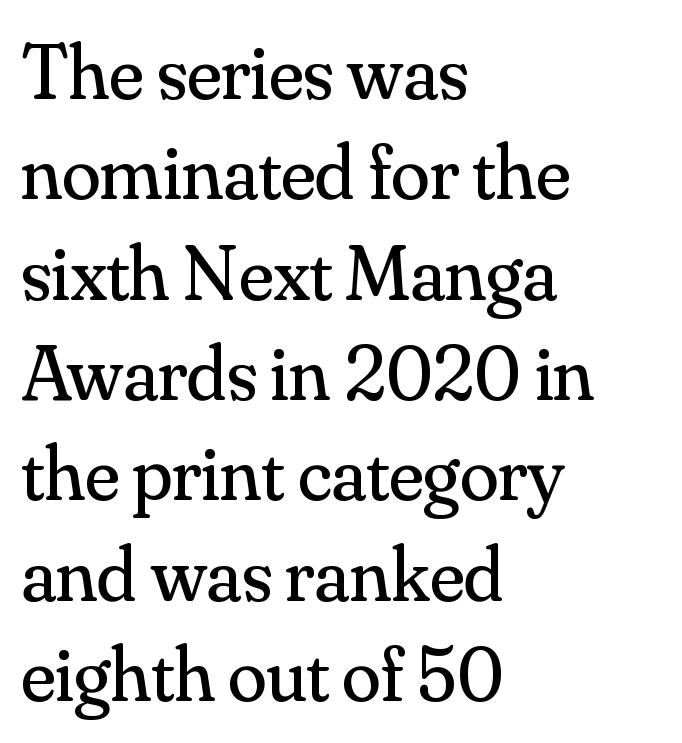
The image shows 79 px regular-weight serif type, upright; set left-aligned, normal line spacing (1.27x), normal letter spacing, not underlined; medium stroke contrast and a small x-height.
